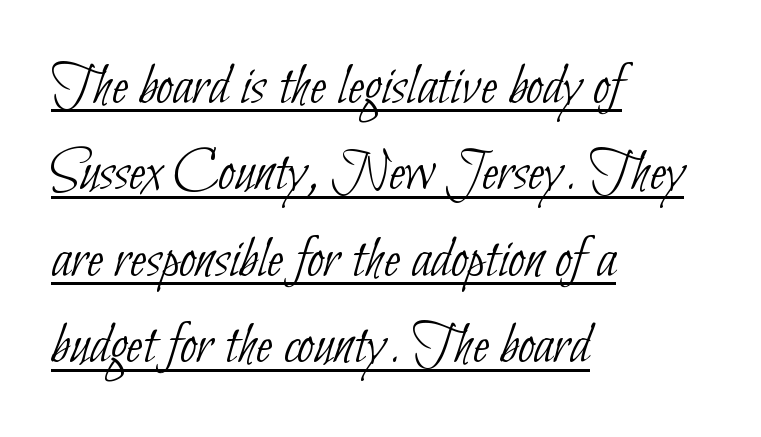
{"serif": "no", "bold": "no", "weight": "thin", "width": "condensed", "stroke_contrast": "low", "x_height": "small", "monospaced": "no", "underline": "yes", "align": "left", "line_spacing": "normal", "line_spacing_ratio": 1.44, "letter_spacing": "normal", "letter_spacing_em": 0.0, "glyph_px": 60}
